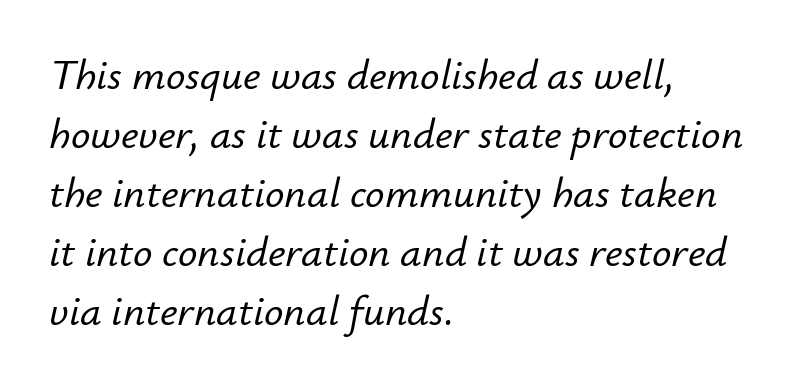
Q: Is the text italic (slanted)? A: Yes, it leans right by about 12 degrees.
Q: Is the text underlined? A: No.
Q: How is the paragraph aligned? A: Left-aligned.
Q: Is the spacing between letters normal or unusually wide? A: Normal.
Q: Is the spacing between lines tight, normal or loose? A: Normal.
Q: Width (condensed, normal, or wide)? A: Normal.
Q: Stroke contrast? A: Low.
Q: x-height? A: Small.
Q: Monospaced? A: No.
